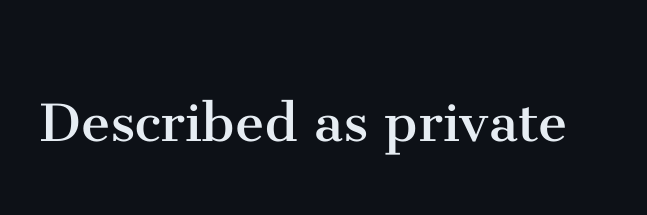
The image shows 66 px regular-weight serif type, upright; set normal letter spacing, not underlined; medium stroke contrast and a medium x-height.
